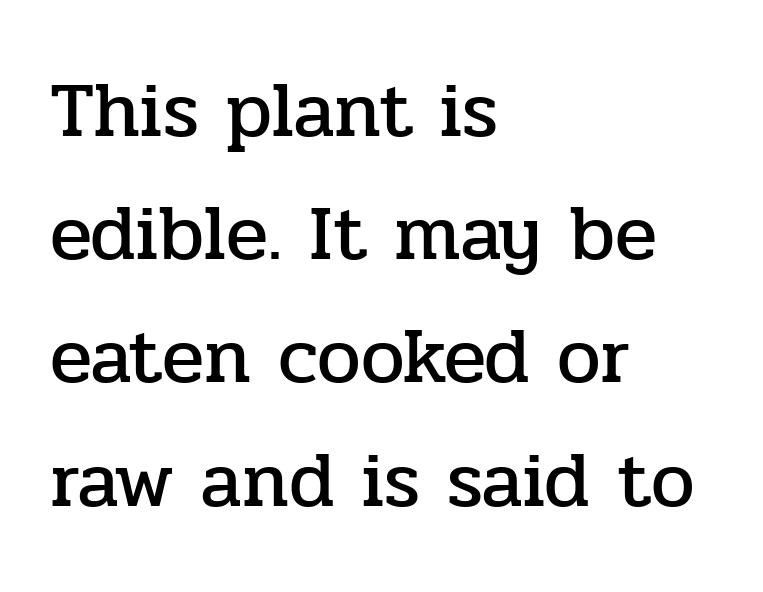
The image shows 78 px serif type, upright; set left-aligned, normal line spacing (1.58x), normal letter spacing, not underlined; low stroke contrast and a medium x-height.
